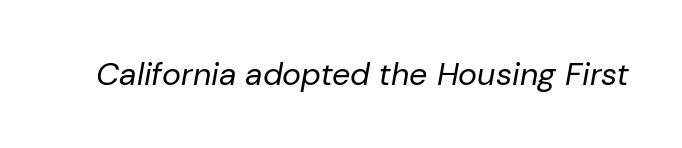
{"italic": "yes", "lean": "right", "slant_degrees": 10, "bold": "no", "weight": "regular", "width": "normal", "stroke_contrast": "low", "x_height": "medium", "monospaced": "no", "underline": "no", "letter_spacing": "normal", "letter_spacing_em": 0.0, "glyph_px": 32}
